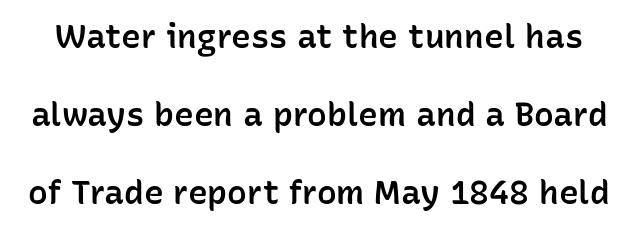
{"serif": "no", "italic": "no", "bold": "semi", "weight": "semibold", "width": "normal", "stroke_contrast": "low", "x_height": "medium", "monospaced": "no", "underline": "no", "line_spacing": "loose", "line_spacing_ratio": 2.36, "letter_spacing": "normal", "letter_spacing_em": 0.0, "glyph_px": 33}
